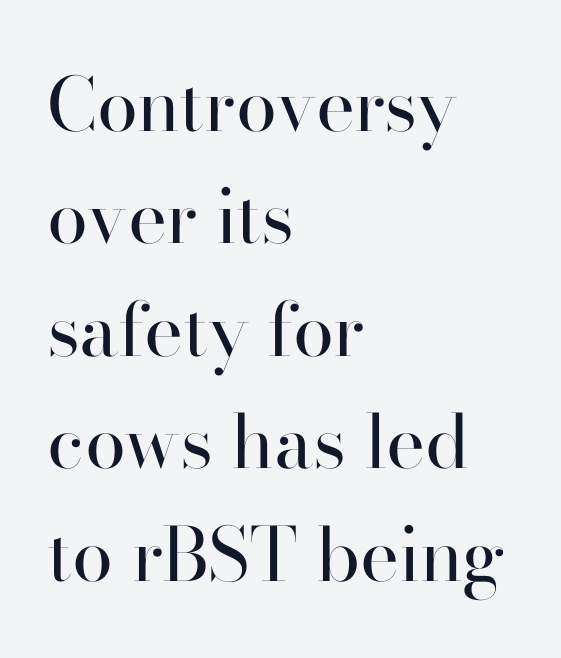
Looks like regular typesetting: each glyph gets only the width it needs. You could call the tracking neutral — neither tight nor loose. Summary of vertical rhythm: regular, with standard interline spacing. The setting favours the left margin, as ordinary paragraphs usually do. You can tell from the footed stems that serif type was used.
